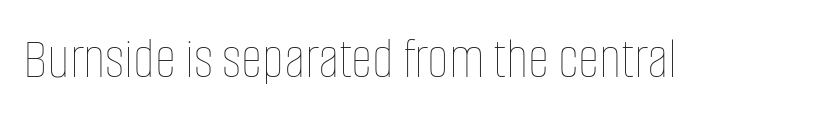
These lines keep a tight, regular rhythm from letter to letter. Descender tails drop into unmarked territory. The lettering holds an erect, upright posture throughout. Do the characters align in a grid? No, the font is proportional. The characters are drawn with everyday or finer stroke widths.
